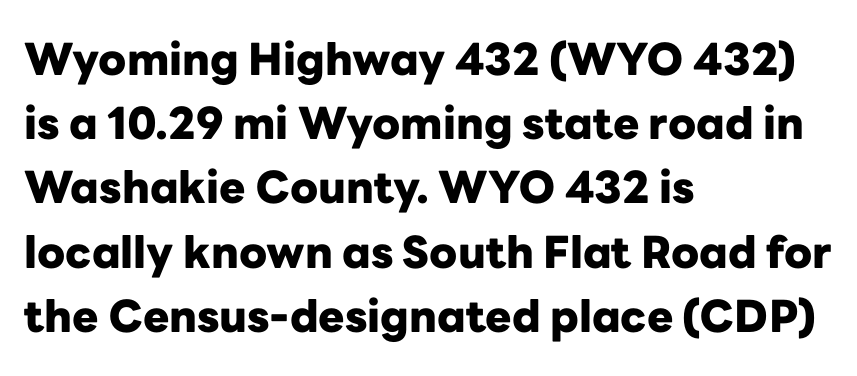
The image shows 44 px heavy sans-serif type, upright; set left-aligned, normal line spacing (1.46x), normal letter spacing, not underlined; low stroke contrast and a medium x-height.
